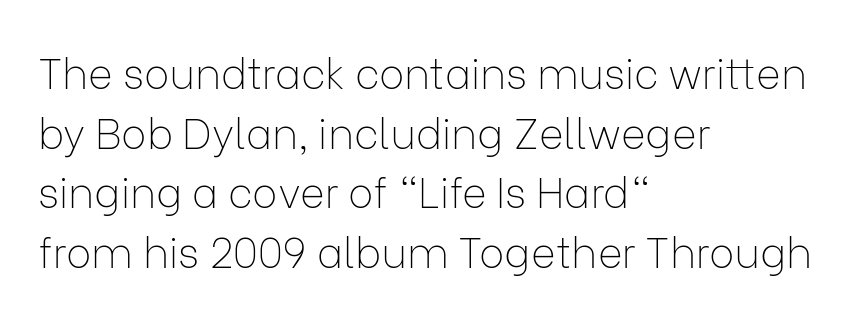
Q: Is the text bold? A: No.
Q: Is the text italic (slanted)? A: No, it is upright.
Q: Is the typeface a serif or a sans-serif typeface? A: Sans-serif.
Q: Is the text underlined? A: No.
Q: How is the paragraph aligned? A: Left-aligned.
Q: Is the spacing between letters normal or unusually wide? A: Normal.
Q: Is the spacing between lines tight, normal or loose? A: Normal.
Q: Width (condensed, normal, or wide)? A: Normal.
Q: Stroke contrast? A: Low.
Q: x-height? A: Medium.
Q: Monospaced? A: No.
